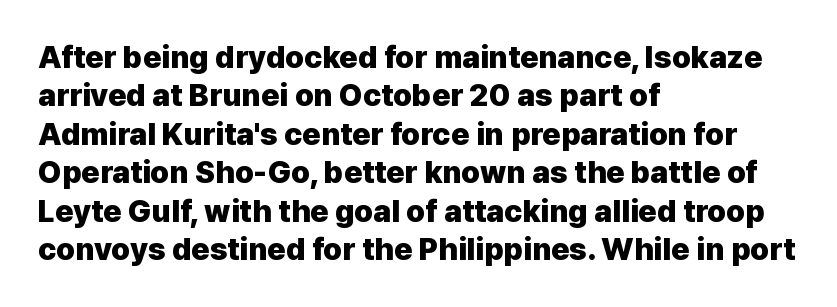
This sample is left-justified, so line endings fall wherever the words run out. Each row of text sits above clean, open space. Words appear dense and cohesive because spacing is normal. These words are printed bold, with thick strokes throughout. Italic: no, the glyphs are upright roman. To sum up the face: it is a sans, with no serifs.
